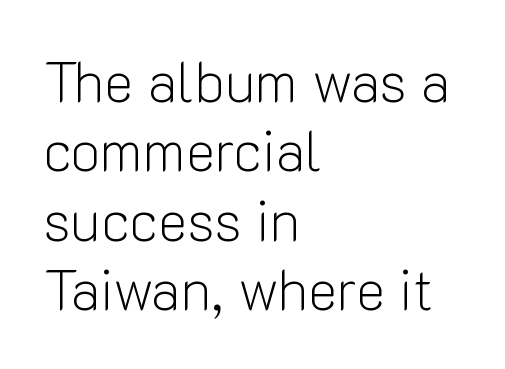
Q: Is the text bold? A: No.
Q: Is the text italic (slanted)? A: No, it is upright.
Q: Is the typeface a serif or a sans-serif typeface? A: Sans-serif.
Q: Is the text underlined? A: No.
Q: How is the paragraph aligned? A: Left-aligned.
Q: Is the spacing between letters normal or unusually wide? A: Normal.
Q: Width (condensed, normal, or wide)? A: Normal.
Q: Stroke contrast? A: Low.
Q: x-height? A: Medium.
Q: Monospaced? A: No.
